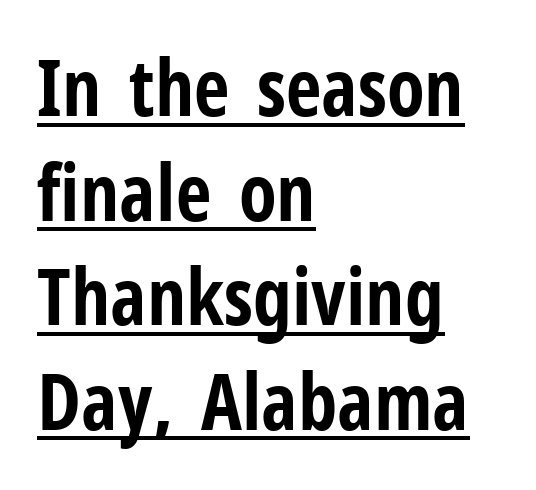
Q: Is the text bold? A: Yes.
Q: Is the text italic (slanted)? A: No, it is upright.
Q: Is the typeface a serif or a sans-serif typeface? A: Sans-serif.
Q: Is the text underlined? A: Yes.
Q: How is the paragraph aligned? A: Left-aligned.
Q: Is the spacing between letters normal or unusually wide? A: Normal.
Q: Is the spacing between lines tight, normal or loose? A: Normal.
Q: Width (condensed, normal, or wide)? A: Condensed.
Q: Stroke contrast? A: Low.
Q: x-height? A: Medium.
Q: Monospaced? A: No.
